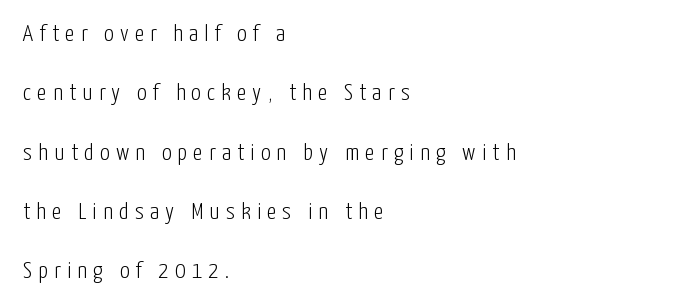
The image shows 24 px text type, upright; set left-aligned, loose line spacing (2.47x), unusually wide letter spacing (+0.26 em), not underlined.
